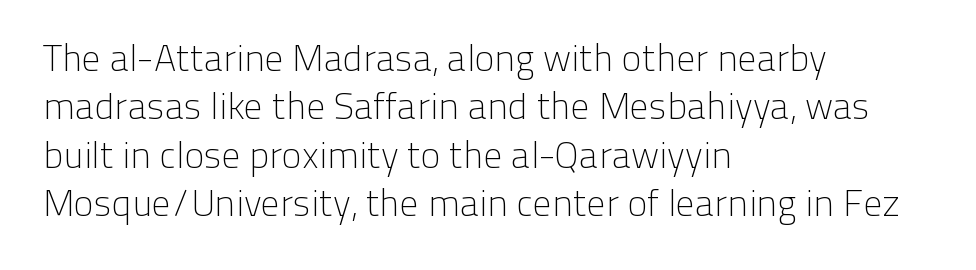
The image shows 37 px light sans-serif type, upright; set left-aligned, normal line spacing (1.31x), normal letter spacing, not underlined; low stroke contrast and a medium x-height.
